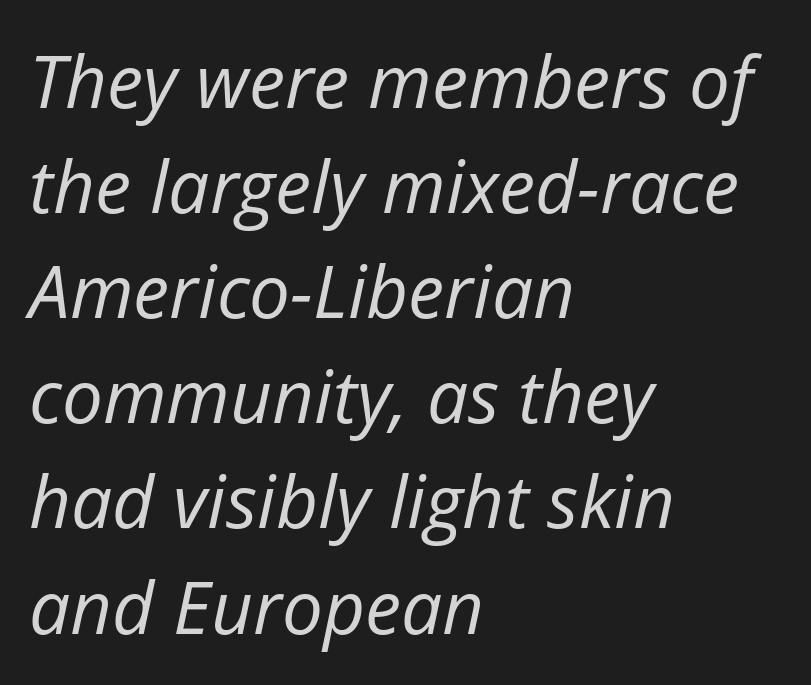
Q: Is the text bold? A: No.
Q: Is the text italic (slanted)? A: Yes, it leans right by about 12 degrees.
Q: Is the text underlined? A: No.
Q: How is the paragraph aligned? A: Left-aligned.
Q: Is the spacing between letters normal or unusually wide? A: Normal.
Q: Is the spacing between lines tight, normal or loose? A: Normal.
Q: Width (condensed, normal, or wide)? A: Normal.
Q: Stroke contrast? A: Low.
Q: x-height? A: Medium.
Q: Monospaced? A: No.
